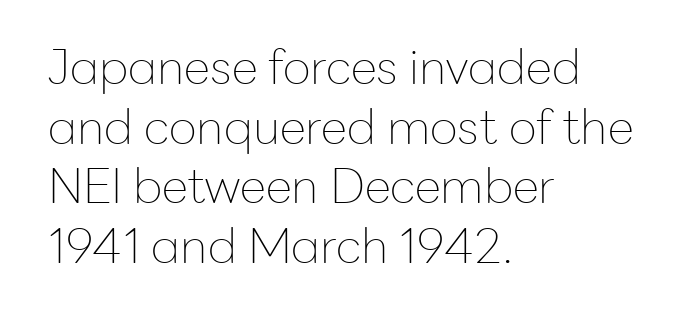
{"serif": "no", "italic": "no", "bold": "no", "weight": "thin", "width": "normal", "stroke_contrast": "low", "x_height": "medium", "monospaced": "no", "underline": "no", "align": "left", "line_spacing_ratio": 1.24, "letter_spacing": "normal", "letter_spacing_em": 0.0, "glyph_px": 48}
